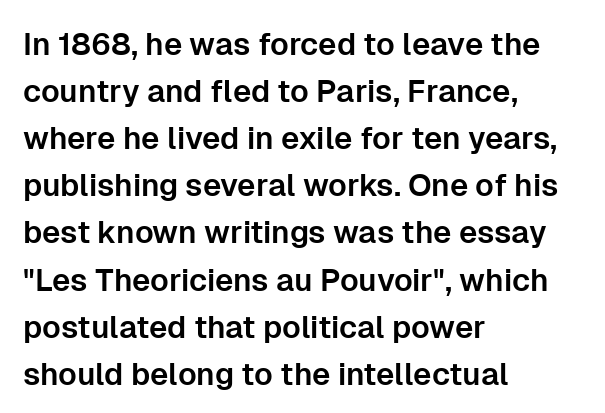
The image shows 31 px sans-serif type, upright; set left-aligned, normal line spacing (1.52x), normal letter spacing, not underlined; low stroke contrast and a medium x-height.
